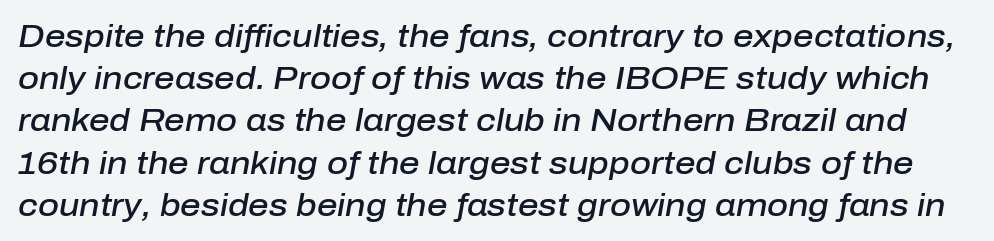
Vertical spacing — default. Here the glyphs are tracked normally, forming tight word shapes. The typesetting leans somewhat heavy: a semibold. Character widths vary here, with narrow letters taking less room than wide ones. The space beneath each line is pristine and unruled.
